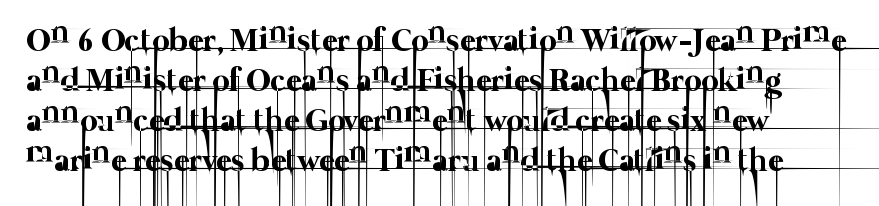
The image shows 33 px thin type; set left-aligned, line spacing 1.21x, normal letter spacing, not underlined; low stroke contrast and a medium x-height.
